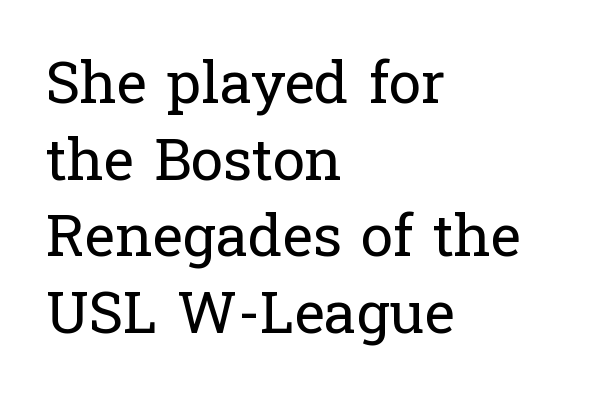
{"serif": "yes", "italic": "no", "bold": "no", "weight": "regular", "width": "normal", "stroke_contrast": "low", "x_height": "medium", "monospaced": "no", "underline": "no", "align": "left", "line_spacing": "normal", "line_spacing_ratio": 1.32, "letter_spacing": "normal", "letter_spacing_em": 0.0, "glyph_px": 58}
